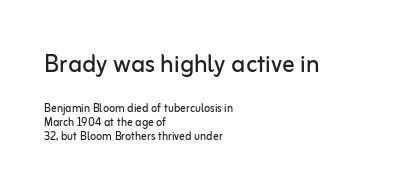
The image shows 31 px regular-weight sans-serif type, upright; set left-aligned, tight line spacing (0.98x), normal letter spacing, not underlined; the first (top) block is 2.21x larger; low stroke contrast and a medium x-height.
